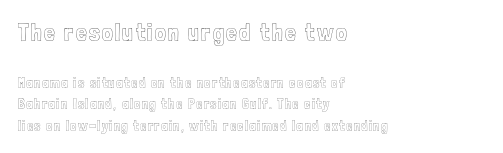
{"italic": "no", "underline": "no", "align": "left", "line_spacing": "normal", "line_spacing_ratio": 1.53, "larger_block": "first", "size_ratio": 1.71, "glyph_px": 24}
